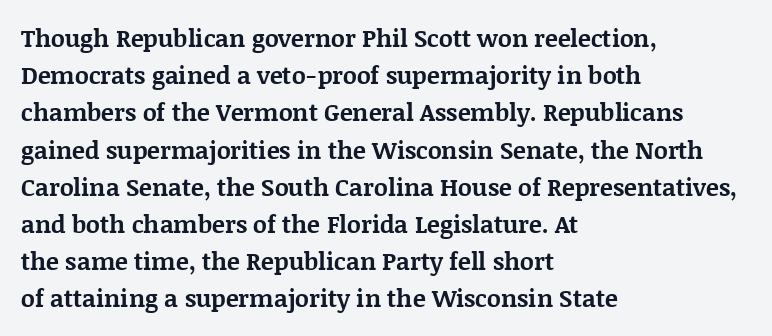
Q: Is the text bold? A: Yes.
Q: Is the text italic (slanted)? A: No, it is upright.
Q: Is the text underlined? A: No.
Q: How is the paragraph aligned? A: Left-aligned.
Q: Is the spacing between letters normal or unusually wide? A: Normal.
Q: Is the spacing between lines tight, normal or loose? A: Normal.
